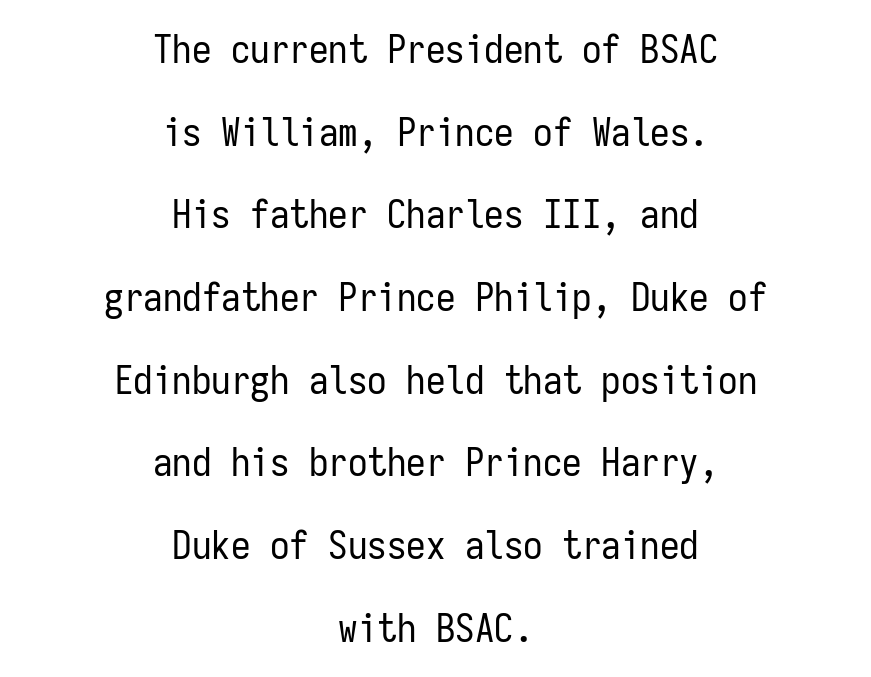
The image shows 39 px regular-weight, condensed sans-serif type, upright, monospaced; set centered, loose line spacing (2.12x), normal letter spacing, not underlined; low stroke contrast and a medium x-height.
